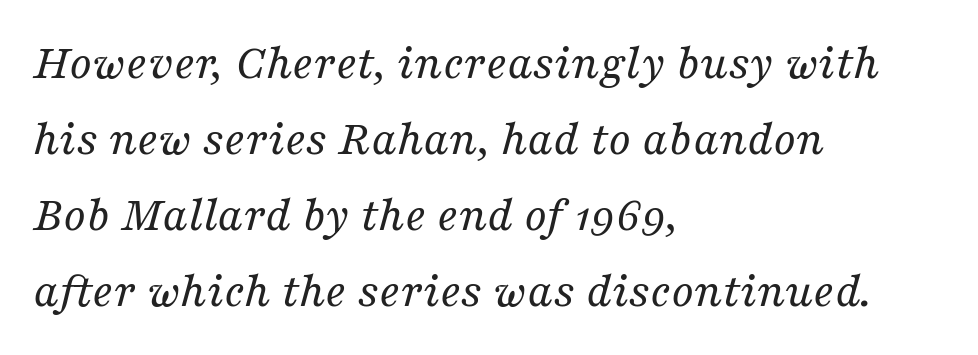
Q: Is the text bold? A: No.
Q: Is the text italic (slanted)? A: Yes, it leans right by about 16 degrees.
Q: Is the typeface a serif or a sans-serif typeface? A: Serif.
Q: Is the text underlined? A: No.
Q: How is the paragraph aligned? A: Left-aligned.
Q: Is the spacing between letters normal or unusually wide? A: Normal.
Q: Is the spacing between lines tight, normal or loose? A: Normal.
Q: Width (condensed, normal, or wide)? A: Normal.
Q: Stroke contrast? A: Medium.
Q: x-height? A: Medium.
Q: Monospaced? A: No.
